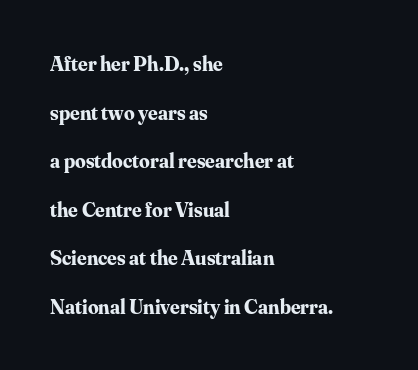
The image shows 21 px bold type, upright; set left-aligned, loose line spacing (2.31x), normal letter spacing, not underlined.
